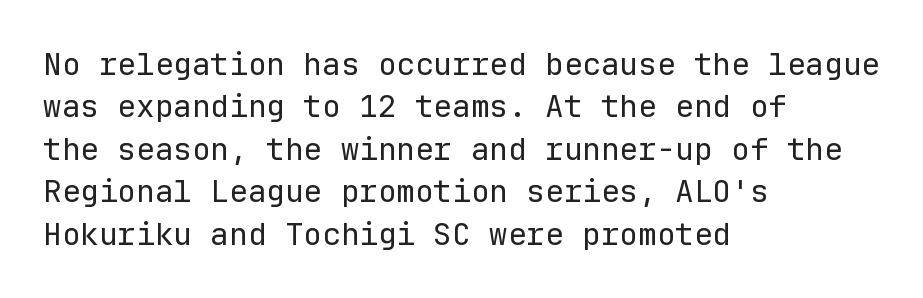
The image shows 31 px regular-weight sans-serif type, upright, monospaced; set left-aligned, normal line spacing (1.37x), normal letter spacing, not underlined; low stroke contrast and a medium x-height.
